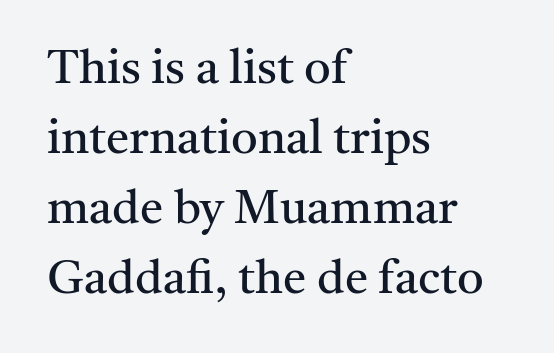
Q: Is the text bold? A: No.
Q: Is the text italic (slanted)? A: No, it is upright.
Q: Is the typeface a serif or a sans-serif typeface? A: Serif.
Q: Is the text underlined? A: No.
Q: How is the paragraph aligned? A: Left-aligned.
Q: Is the spacing between letters normal or unusually wide? A: Normal.
Q: Is the spacing between lines tight, normal or loose? A: Normal.
Q: Width (condensed, normal, or wide)? A: Normal.
Q: Stroke contrast? A: Medium.
Q: x-height? A: Medium.
Q: Monospaced? A: No.
